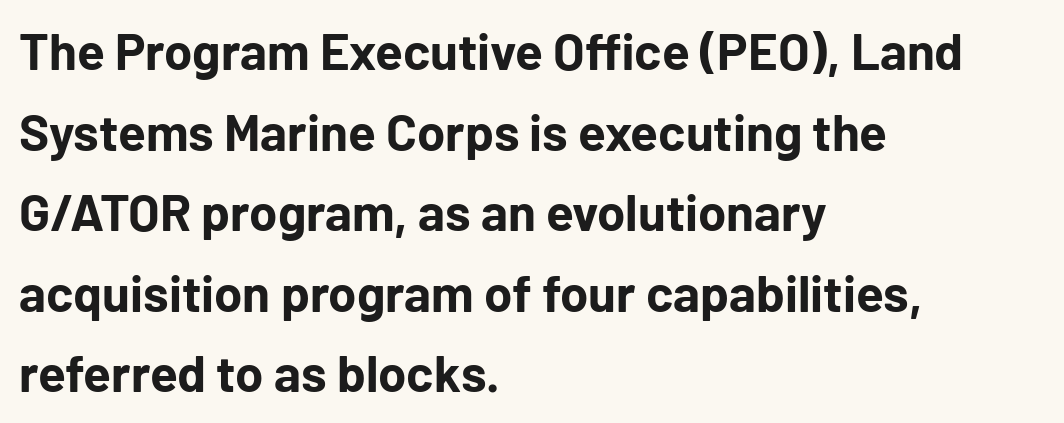
Q: Is the text bold? A: Yes.
Q: Is the text italic (slanted)? A: No, it is upright.
Q: Is the typeface a serif or a sans-serif typeface? A: Sans-serif.
Q: Is the text underlined? A: No.
Q: How is the paragraph aligned? A: Left-aligned.
Q: Is the spacing between letters normal or unusually wide? A: Normal.
Q: Is the spacing between lines tight, normal or loose? A: Normal.
Q: Width (condensed, normal, or wide)? A: Normal.
Q: Stroke contrast? A: Low.
Q: x-height? A: Medium.
Q: Monospaced? A: No.
